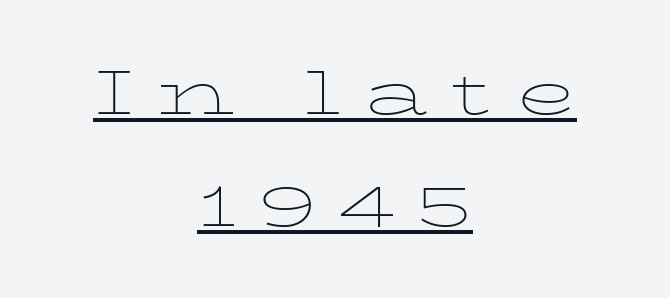
A student would call this center alignment; a typographer would say set centered. The weight tops out at a normal text grade. Students, observe the line beneath the letters — that is underlining. Each letter keeps its own natural width here, so spacing adapts to shape.
